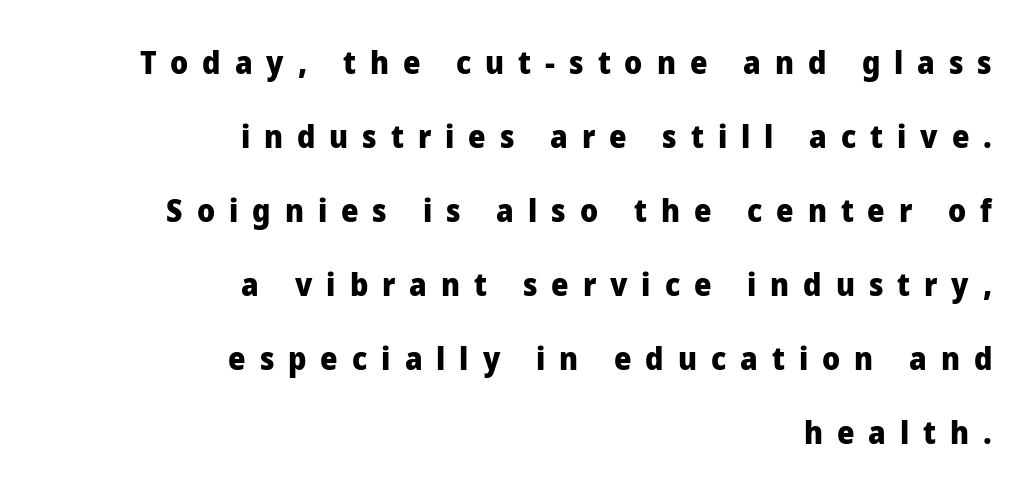
The image shows 31 px heavy sans-serif type, upright; set right-aligned, loose line spacing (2.39x), unusually wide letter spacing (+0.45 em), not underlined; low stroke contrast and a medium x-height.
